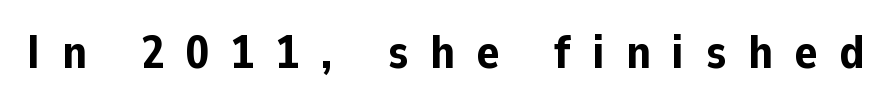
Q: Is the text bold? A: Yes.
Q: Is the text italic (slanted)? A: No, it is upright.
Q: Is the typeface a serif or a sans-serif typeface? A: Sans-serif.
Q: Is the text underlined? A: No.
Q: Is the spacing between letters normal or unusually wide? A: Unusually wide.
Q: Width (condensed, normal, or wide)? A: Normal.
Q: Stroke contrast? A: Low.
Q: x-height? A: Medium.
Q: Monospaced? A: No.
